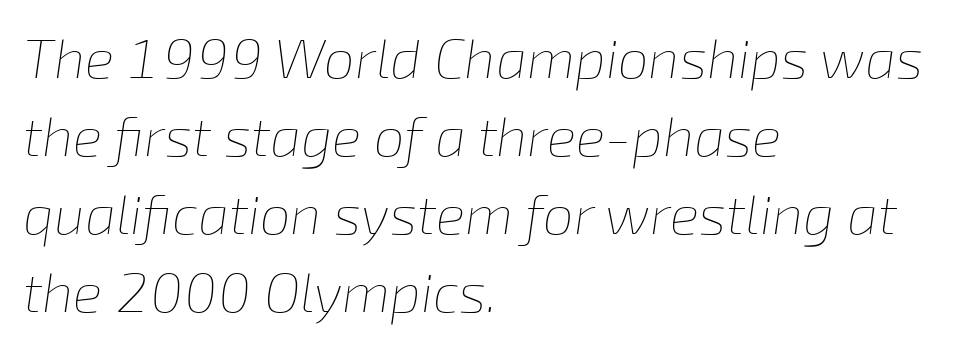
Each stroke keeps to a modest, everyday thickness or less. Note the varied advance widths — an 'i' is clearly narrower than an 'm'. Tracking value appears to be zero — textbook default spacing. Letters rest on an invisible, unmarked baseline. Style check: oblique. Line beginnings align vertically; line endings do not.
